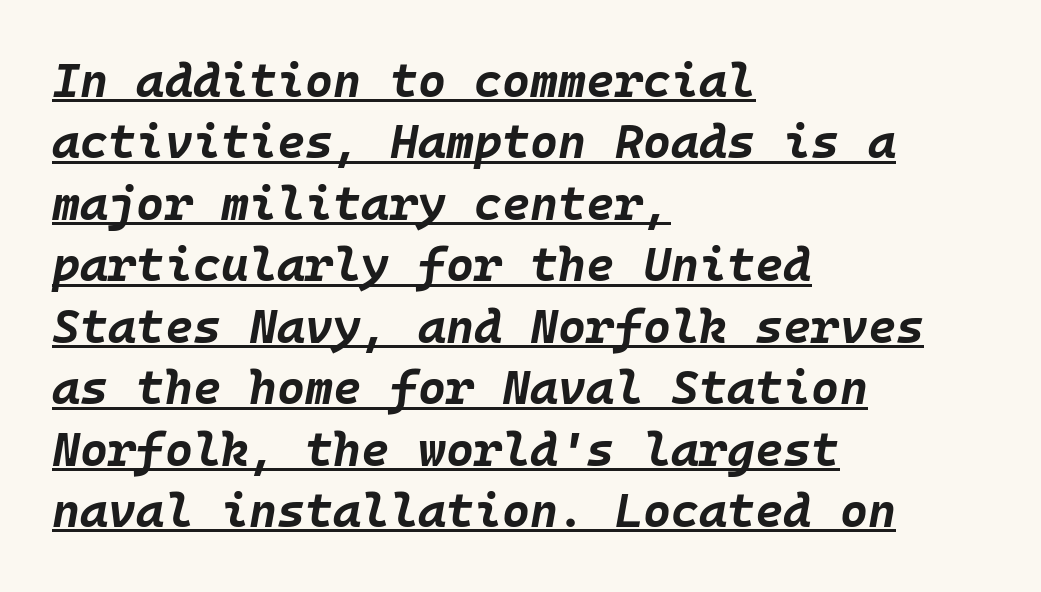
The letters march in equal steps, a hallmark of fixed-pitch type. Inter-character spacing is left at the font's built-in metrics. Is the block centered? No — it sits flush against the left margin. The font is running at its bold setting. Successive baselines arrive at the customary interval.
